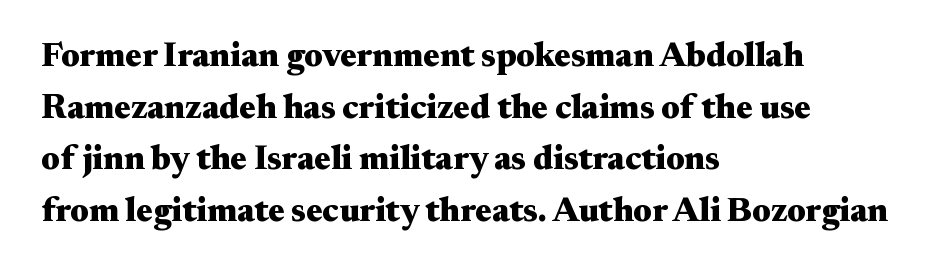
The image shows 34 px heavy, wide serif type, upright; set left-aligned, normal line spacing (1.52x), normal letter spacing, not underlined; medium stroke contrast and a small x-height.
